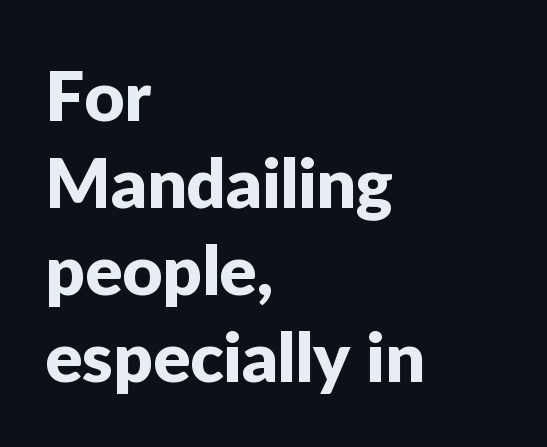
Q: Is the text italic (slanted)? A: No, it is upright.
Q: Is the typeface a serif or a sans-serif typeface? A: Sans-serif.
Q: Is the text underlined? A: No.
Q: How is the paragraph aligned? A: Left-aligned.
Q: Is the spacing between letters normal or unusually wide? A: Normal.
Q: Is the spacing between lines tight, normal or loose? A: Normal.
Q: Width (condensed, normal, or wide)? A: Normal.
Q: Stroke contrast? A: Low.
Q: x-height? A: Medium.
Q: Monospaced? A: No.
